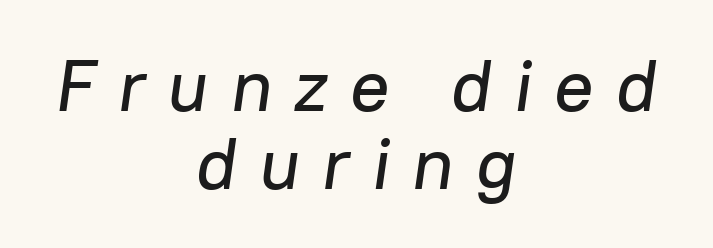
{"italic": "yes", "lean": "right", "slant_degrees": 8, "width": "normal", "stroke_contrast": "low", "x_height": "medium", "monospaced": "no", "underline": "no", "align": "center", "line_spacing": "tight", "line_spacing_ratio": 1.07, "letter_spacing": "wide", "letter_spacing_em": 0.3, "glyph_px": 73}
